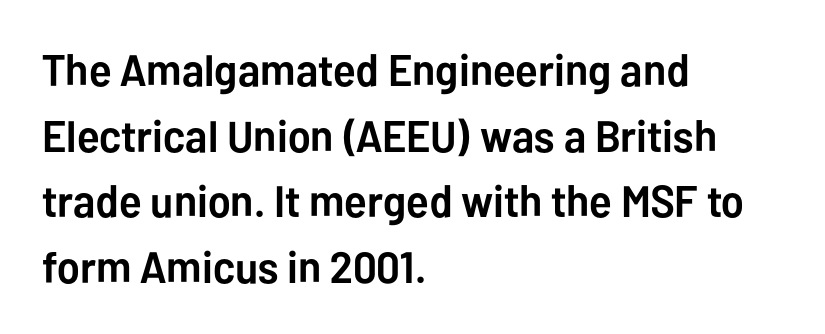
{"serif": "no", "italic": "no", "bold": "yes", "weight": "semibold", "width": "normal", "stroke_contrast": "low", "x_height": "medium", "monospaced": "no", "underline": "no", "align": "left", "line_spacing": "normal", "line_spacing_ratio": 1.49, "letter_spacing": "normal", "letter_spacing_em": 0.0, "glyph_px": 44}
